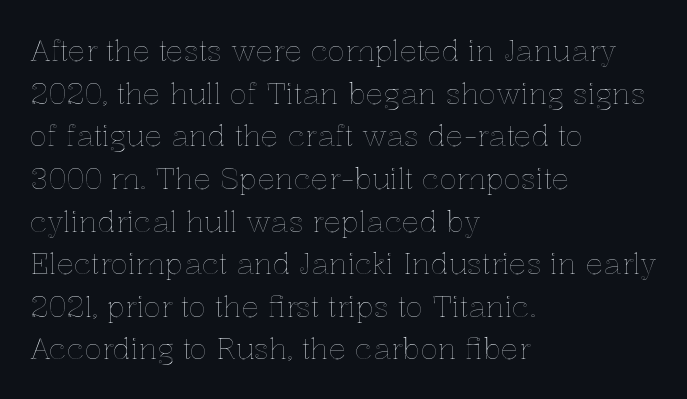
The type is set solid horizontally, with unmodified tracking. Vertical spacing — default. Only glyphs here, with clear space below each row. The lettering holds an erect, upright posture throughout.
